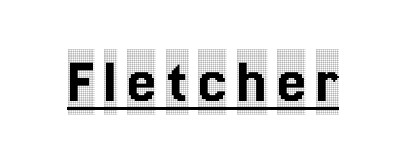
{"serif": "yes", "italic": "no", "width": "condensed", "x_height": "large", "monospaced": "no", "underline": "yes", "glyph_px": 65}
